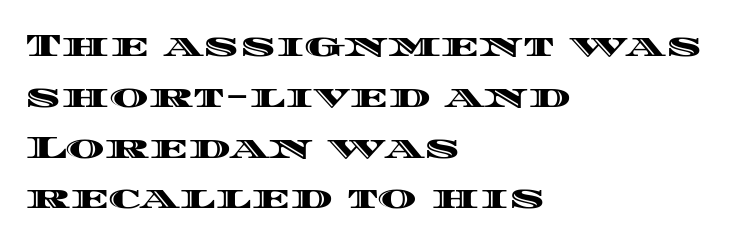
This sample uses plain, unmodified letter spacing. Varying glyph widths throughout — classic text-font behaviour. Short and long lines alike share a common starting point at left. In terms of leading, this rendering sits right in the middle. Honestly, there is no underline to notice here at all.
